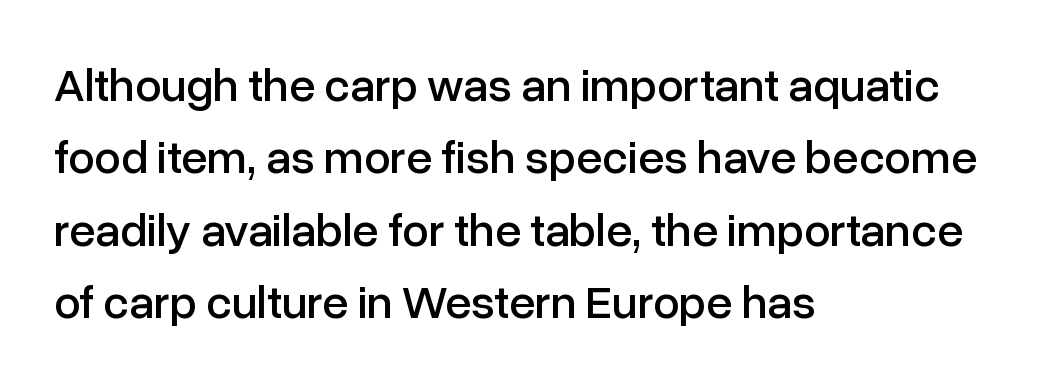
Q: Is the text italic (slanted)? A: No, it is upright.
Q: Is the typeface a serif or a sans-serif typeface? A: Sans-serif.
Q: Is the text underlined? A: No.
Q: How is the paragraph aligned? A: Left-aligned.
Q: Is the spacing between letters normal or unusually wide? A: Normal.
Q: Is the spacing between lines tight, normal or loose? A: Normal.
Q: Width (condensed, normal, or wide)? A: Normal.
Q: Stroke contrast? A: Low.
Q: x-height? A: Medium.
Q: Monospaced? A: No.
